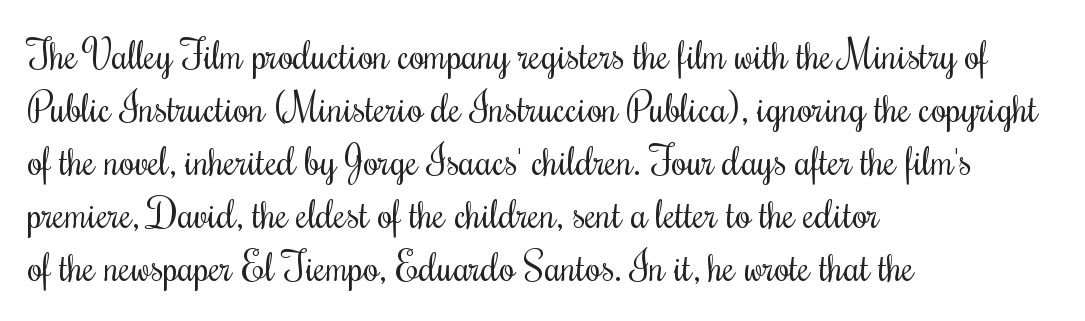
Q: Is the text bold? A: No.
Q: Is the text italic (slanted)? A: Yes.
Q: Is the typeface a serif or a sans-serif typeface? A: Serif.
Q: Is the text underlined? A: No.
Q: How is the paragraph aligned? A: Left-aligned.
Q: Is the spacing between letters normal or unusually wide? A: Normal.
Q: Is the spacing between lines tight, normal or loose? A: Normal.
Q: Width (condensed, normal, or wide)? A: Condensed.
Q: Stroke contrast? A: Medium.
Q: x-height? A: Small.
Q: Monospaced? A: No.
